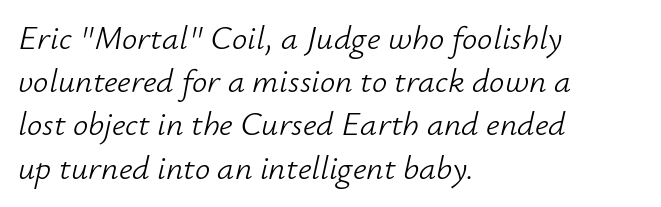
These lines stack with their left ends in a neat column. Nobody drew a line under any word here. Do the characters align in a grid? No, the font is proportional. Whoever set this chose a conventional vertical rhythm.
